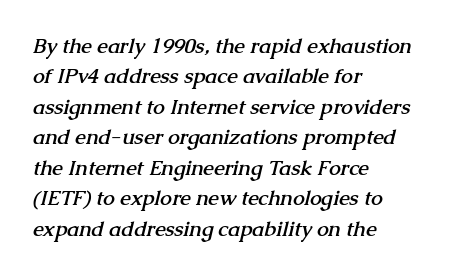
The image shows 21 px bold type; set left-aligned, normal line spacing (1.45x), normal letter spacing, not underlined.
